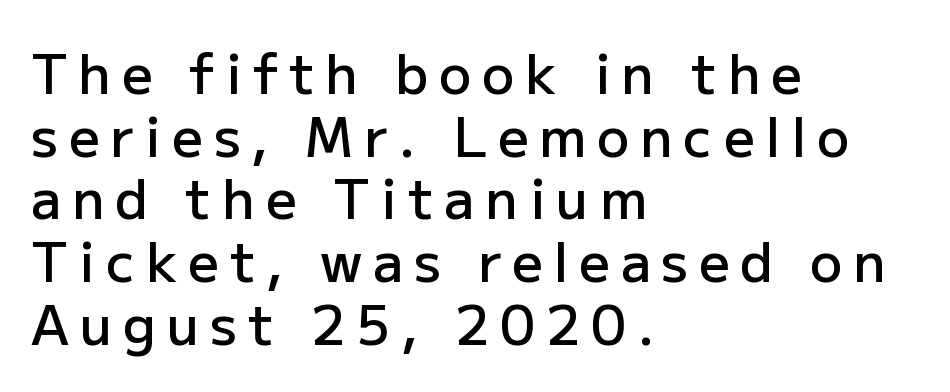
{"serif": "no", "italic": "no", "bold": "semi", "weight": "semibold", "width": "normal", "stroke_contrast": "low", "x_height": "medium", "monospaced": "no", "underline": "no", "align": "left", "line_spacing_ratio": 1.16, "letter_spacing": "wide", "letter_spacing_em": 0.2, "glyph_px": 54}
